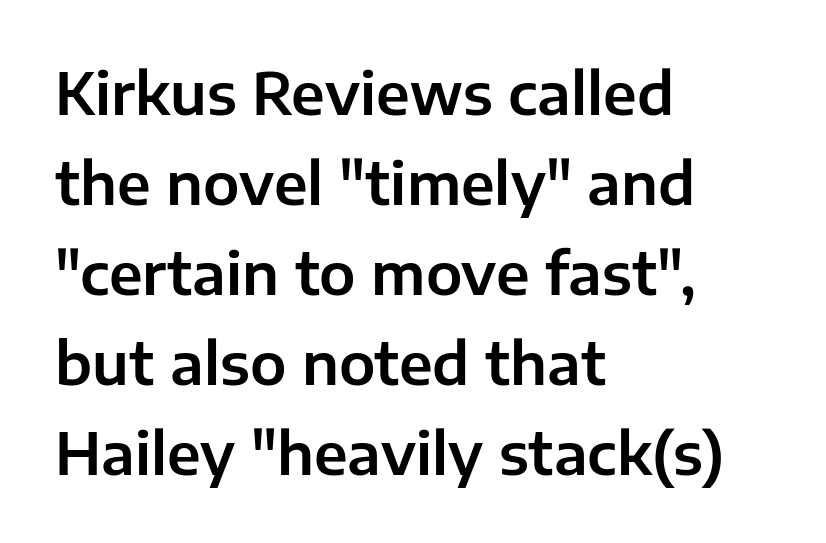
Q: Is the text italic (slanted)? A: No, it is upright.
Q: Is the typeface a serif or a sans-serif typeface? A: Sans-serif.
Q: Is the text underlined? A: No.
Q: How is the paragraph aligned? A: Left-aligned.
Q: Is the spacing between letters normal or unusually wide? A: Normal.
Q: Is the spacing between lines tight, normal or loose? A: Normal.
Q: Width (condensed, normal, or wide)? A: Normal.
Q: Stroke contrast? A: Low.
Q: x-height? A: Medium.
Q: Monospaced? A: No.
